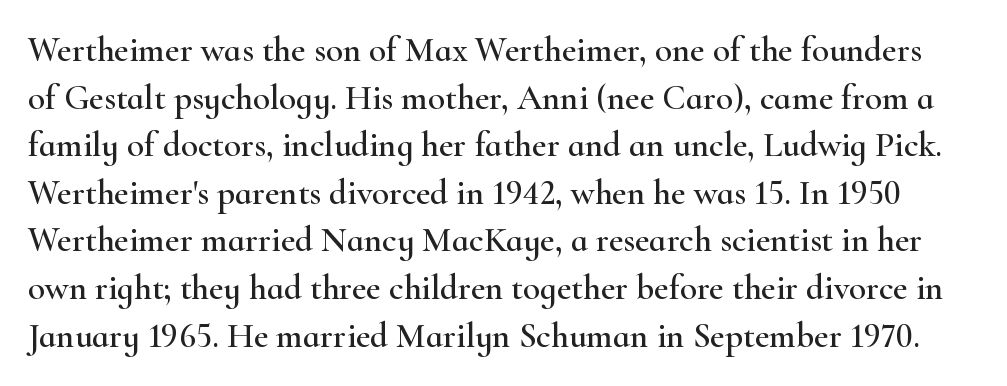
{"serif": "yes", "italic": "no", "width": "wide", "stroke_contrast": "high", "x_height": "small", "monospaced": "no", "underline": "no", "line_spacing": "normal", "line_spacing_ratio": 1.36, "letter_spacing": "normal", "letter_spacing_em": 0.0, "glyph_px": 35}
